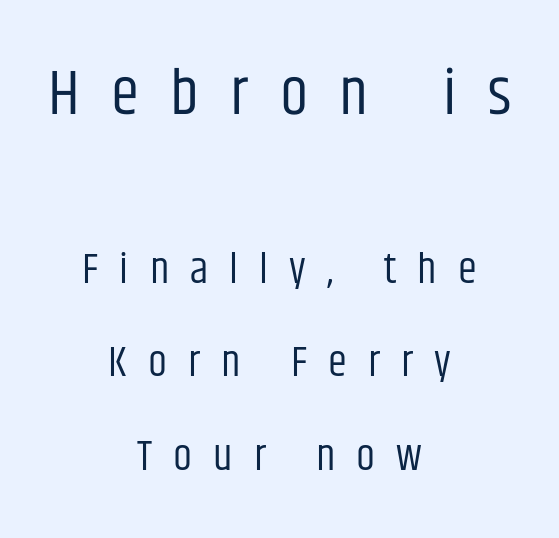
{"serif": "no", "italic": "no", "bold": "no", "weight": "regular", "width": "condensed", "stroke_contrast": "low", "x_height": "large", "monospaced": "no", "underline": "no", "align": "center", "line_spacing": "loose", "line_spacing_ratio": 2.18, "letter_spacing": "wide", "letter_spacing_em": 0.49, "larger_block": "first", "size_ratio": 1.49, "glyph_px": 64}
